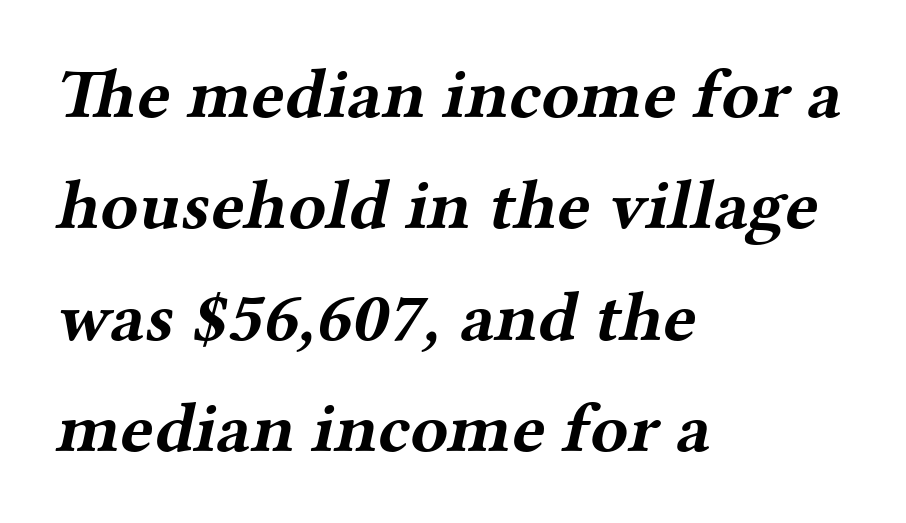
The image shows 70 px bold, wide serif type; set left-aligned, normal line spacing (1.59x), normal letter spacing, not underlined; medium stroke contrast and a medium x-height.
